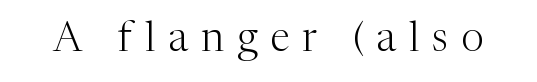
{"serif": "yes", "italic": "no", "bold": "no", "weight": "light", "width": "normal", "stroke_contrast": "medium", "x_height": "medium", "monospaced": "no", "underline": "no", "letter_spacing": "wide", "letter_spacing_em": 0.32, "glyph_px": 41}
